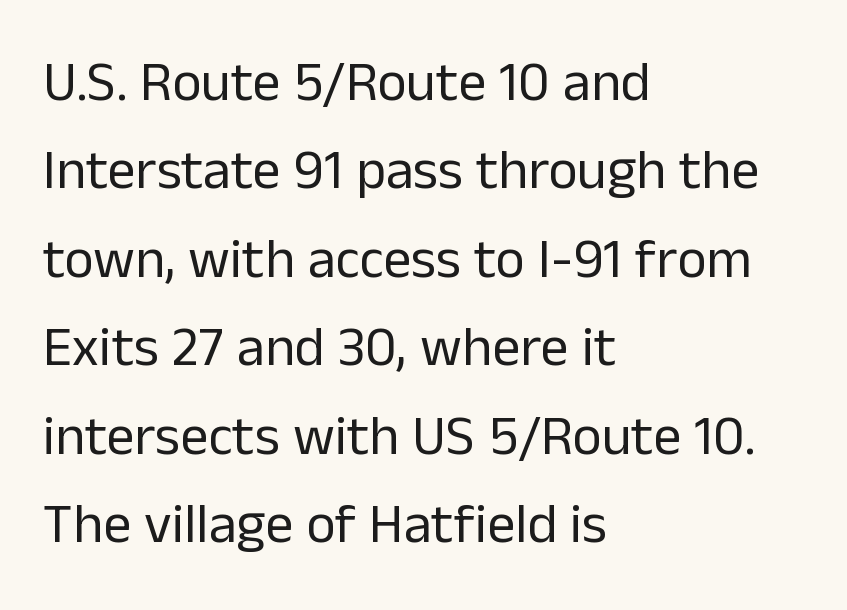
The image shows 56 px regular-weight sans-serif type, upright; set left-aligned, normal line spacing (1.58x), normal letter spacing, not underlined; low stroke contrast and a medium x-height.
